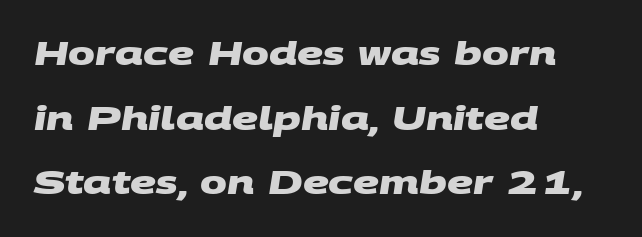
Note the varied advance widths — an 'i' is clearly narrower than an 'm'. Every row of glyphs begins at an identical x-position on the left. One glance says open: line gaps are wider than usual. The passage shown is typeset with a sans-serif family. Plain, unruled lines of type.
